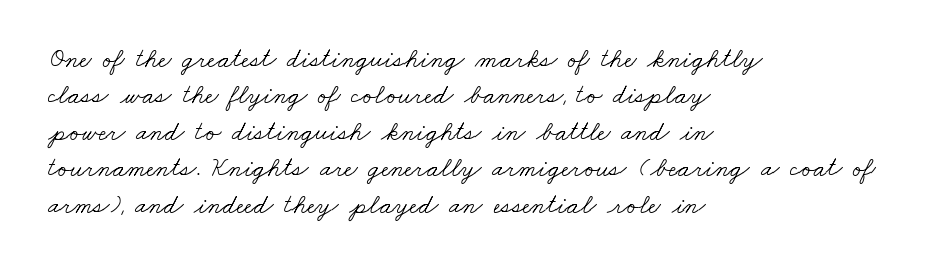
Q: Is the text bold? A: No.
Q: Is the text underlined? A: No.
Q: How is the paragraph aligned? A: Left-aligned.
Q: Is the spacing between letters normal or unusually wide? A: Normal.
Q: Is the spacing between lines tight, normal or loose? A: Normal.
